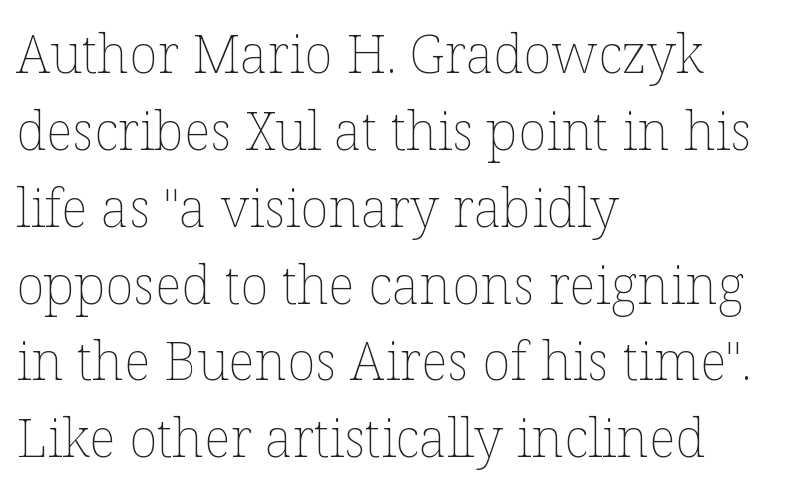
The image shows 53 px thin type, upright; set left-aligned, normal line spacing (1.45x), normal letter spacing, not underlined; low stroke contrast and a medium x-height.
